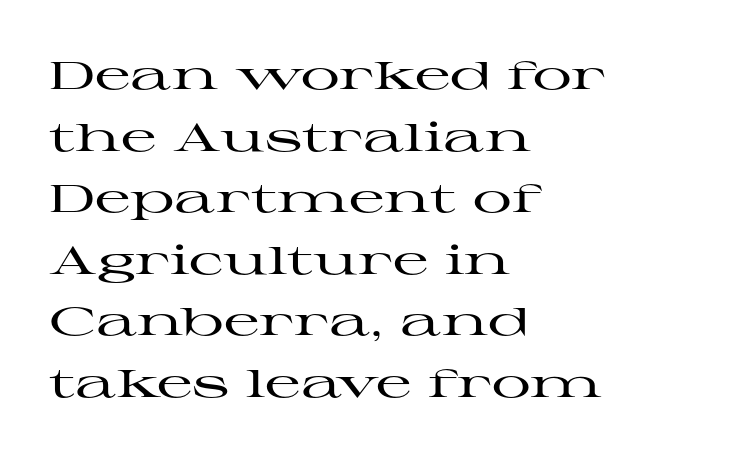
The image shows 39 px wide serif type, upright; set left-aligned, normal line spacing (1.58x), normal letter spacing, not underlined; high stroke contrast and a medium x-height.
